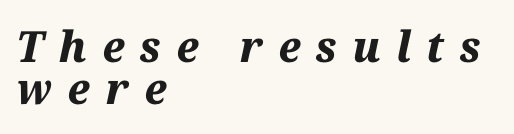
Where is the straight margin? On the left. Does the leading feel generous? Not at all — it's pinched. Strokes here are thick enough to call this a true bold. Underlining? Definitely not there. The passage shown is typed in a proportional face where columns would drift.
